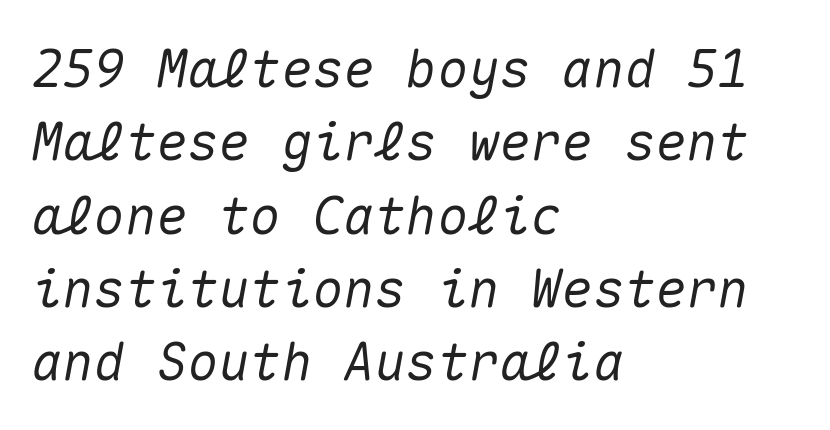
Q: Is the text italic (slanted)? A: Yes, it leans right by about 10 degrees.
Q: Is the text underlined? A: No.
Q: How is the paragraph aligned? A: Left-aligned.
Q: Is the spacing between letters normal or unusually wide? A: Normal.
Q: Is the spacing between lines tight, normal or loose? A: Normal.
Q: Width (condensed, normal, or wide)? A: Normal.
Q: Stroke contrast? A: Medium.
Q: x-height? A: Medium.
Q: Monospaced? A: Yes.
